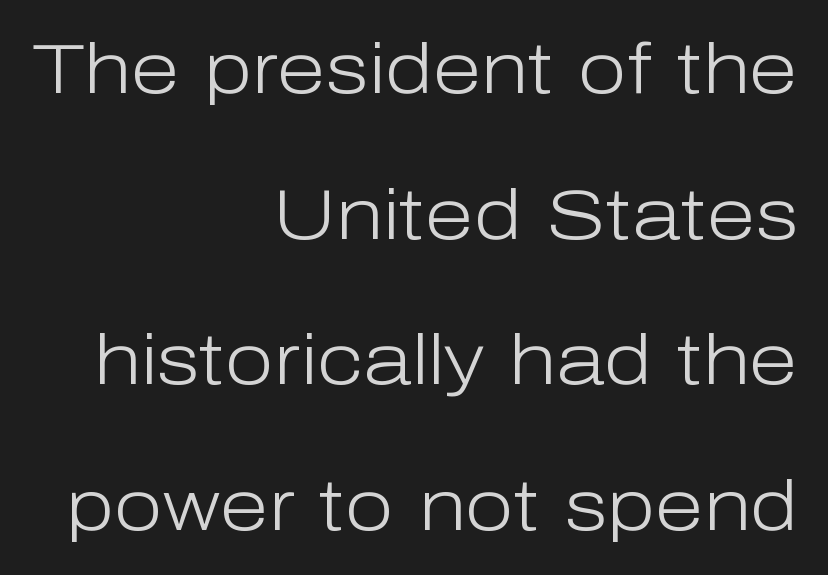
The image shows 71 px light sans-serif type, upright; set right-aligned, loose line spacing (2.05x), normal letter spacing, not underlined; low stroke contrast and a medium x-height.
